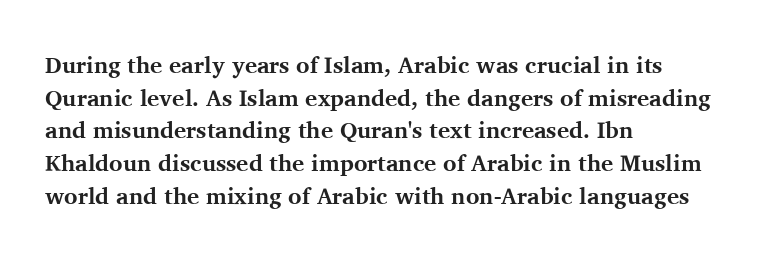
Q: Is the text bold? A: Yes.
Q: Is the text italic (slanted)? A: No, it is upright.
Q: Is the text underlined? A: No.
Q: How is the paragraph aligned? A: Left-aligned.
Q: Is the spacing between letters normal or unusually wide? A: Normal.
Q: Is the spacing between lines tight, normal or loose? A: Normal.
